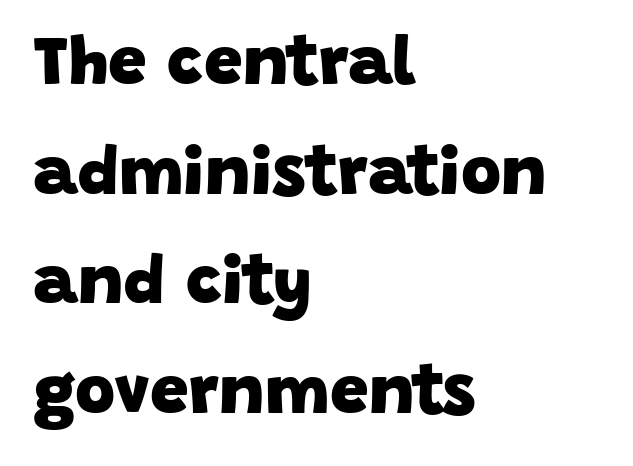
Q: Is the text bold? A: Yes.
Q: Is the typeface a serif or a sans-serif typeface? A: Sans-serif.
Q: Is the text underlined? A: No.
Q: How is the paragraph aligned? A: Left-aligned.
Q: Is the spacing between letters normal or unusually wide? A: Normal.
Q: Is the spacing between lines tight, normal or loose? A: Normal.
Q: Width (condensed, normal, or wide)? A: Normal.
Q: Stroke contrast? A: Low.
Q: x-height? A: Large.
Q: Monospaced? A: No.
